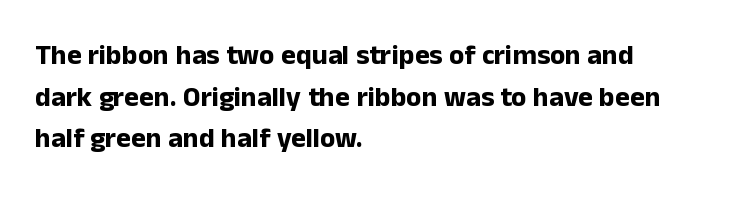
{"serif": "no", "italic": "no", "bold": "yes", "weight": "bold", "width": "normal", "stroke_contrast": "low", "x_height": "medium", "monospaced": "no", "underline": "no", "align": "left", "line_spacing": "normal", "line_spacing_ratio": 1.49, "letter_spacing": "normal", "letter_spacing_em": 0.0, "glyph_px": 28}
